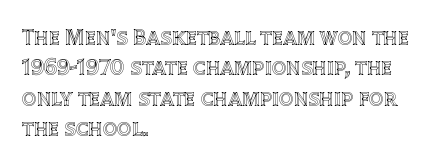
The face used here is rendered with its standard letterfit. These lines are set flush left with a ragged right edge. The glyphs are unaccompanied by any horizontal stroke below them. Normally led — the rows are evenly, conventionally spaced. Do the letters lean? They stand straight.
